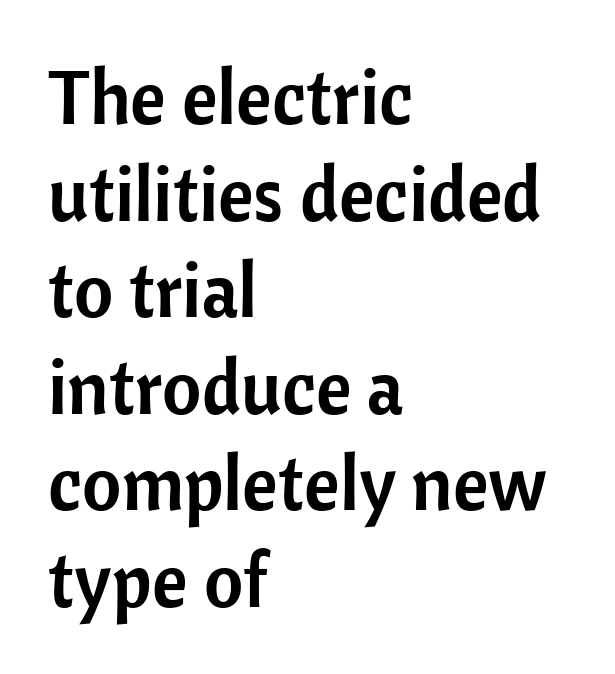
Rendered with straight, roman letterforms. The string is rendered with underlining switched off. Visually the block forms a straight wall on the left and a jagged coastline on the right. What's the leading like? Ordinary, nothing unusual. Is this a sans? Yes — the strokes have no serifs.
